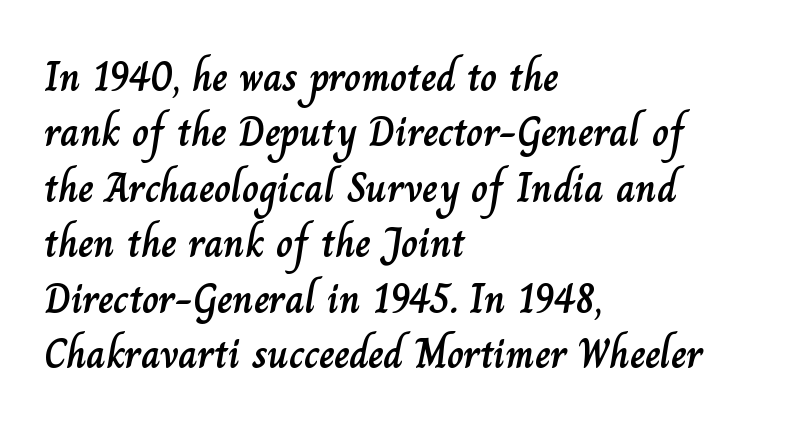
The image shows 42 px text type; set left-aligned, normal line spacing (1.32x), normal letter spacing, not underlined; low stroke contrast and a small x-height.
